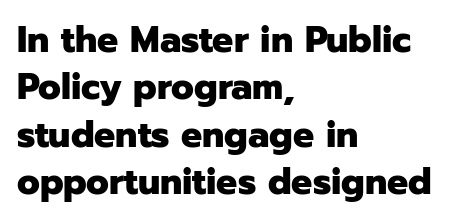
{"serif": "no", "italic": "no", "bold": "yes", "weight": "heavy", "width": "normal", "stroke_contrast": "low", "x_height": "medium", "monospaced": "no", "underline": "no", "align": "left", "line_spacing": "normal", "line_spacing_ratio": 1.28, "letter_spacing": "normal", "letter_spacing_em": 0.0, "glyph_px": 37}
